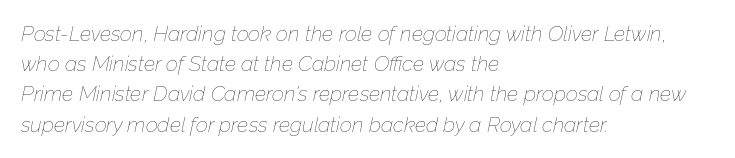
{"italic": "yes", "lean": "right", "slant_degrees": 12, "bold": "no", "underline": "no", "align": "left", "line_spacing": "normal", "line_spacing_ratio": 1.44, "letter_spacing": "normal", "letter_spacing_em": 0.0, "glyph_px": 21}
